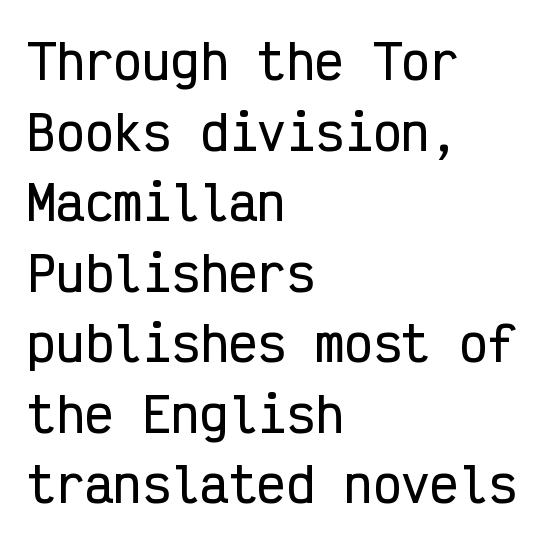
One-word summary of the alignment: left. How are the letters spaced? Ordinarily, with no added tracking. Successive baselines arrive at the customary interval. To sum up the face: it is a sans, with no serifs.
